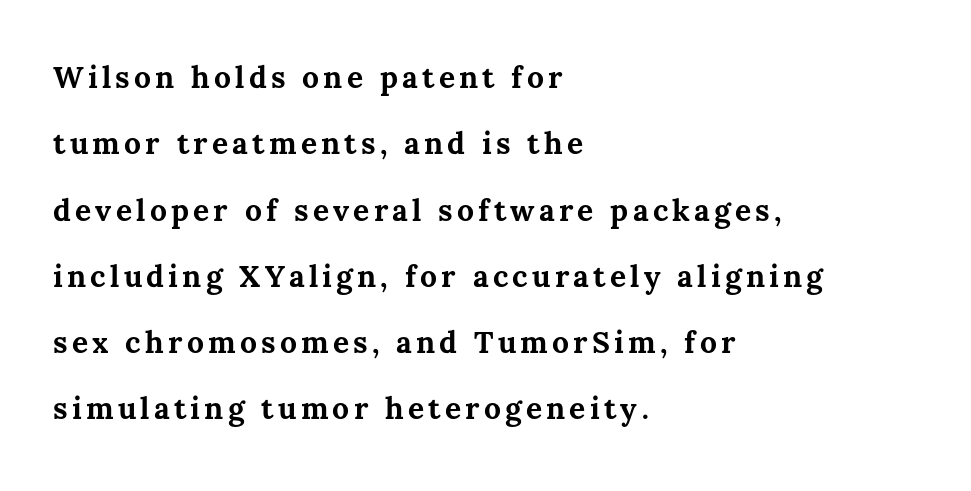
Is the type bold? Yes — the strokes are clearly thick and heavy. A typesetter would call this proportional, since set widths differ per character. A clean baseline with only descenders dipping below it. Airy leading.
